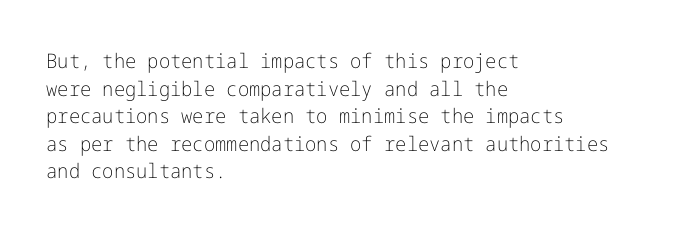
{"italic": "no", "bold": "no", "underline": "no", "align": "left", "line_spacing": "normal", "line_spacing_ratio": 1.38, "letter_spacing": "normal", "letter_spacing_em": 0.0, "glyph_px": 20}
